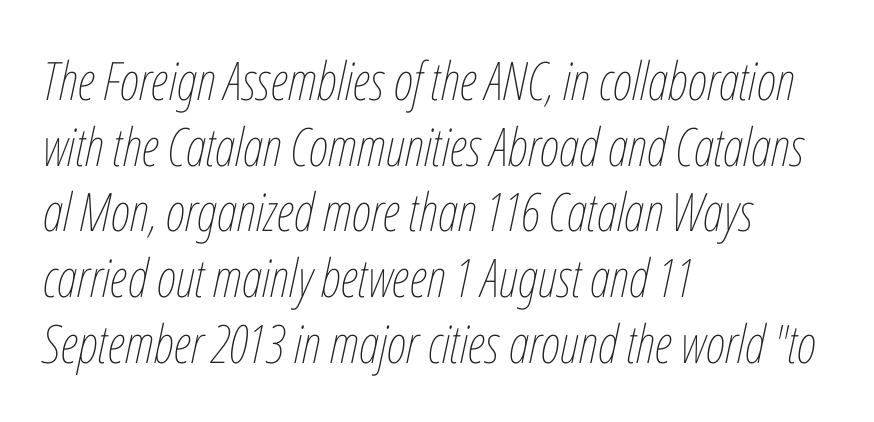
Looks like regular typesetting: each glyph gets only the width it needs. The characters are drawn with everyday or finer stroke widths. Left-aligned paragraph, ragged on the right. Observe the lean: these are italic letterforms.
